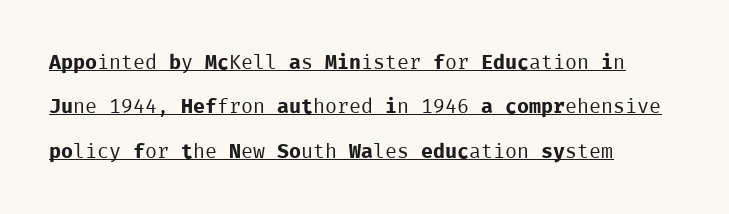
The image shows 20 px text type, upright; set left-aligned, loose line spacing (2.22x), normal letter spacing, underlined.
